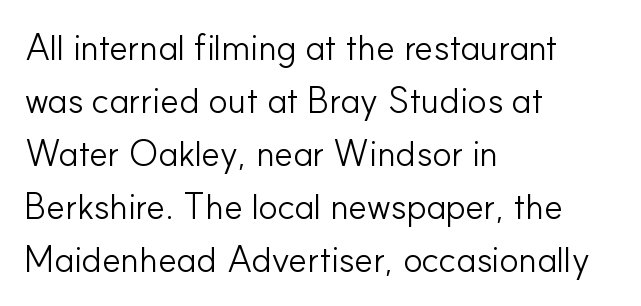
The typography opts for an upright posture over an oblique one. The letters advance in unequal steps, a hallmark of proportional type. A bare baseline throughout the passage. Look at the bottom of the vertical strokes: they stop flat, with no serifs.
